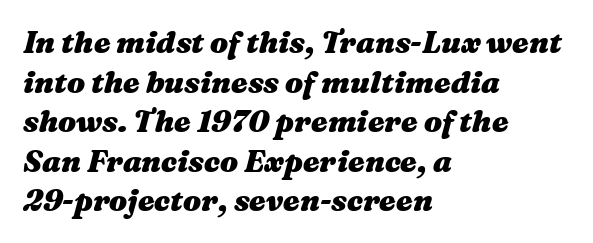
Q: Is the text bold? A: Yes.
Q: Is the text italic (slanted)? A: Yes, it leans right by about 16 degrees.
Q: Is the text underlined? A: No.
Q: How is the paragraph aligned? A: Left-aligned.
Q: Is the spacing between letters normal or unusually wide? A: Normal.
Q: Is the spacing between lines tight, normal or loose? A: Normal.
Q: Width (condensed, normal, or wide)? A: Wide.
Q: Stroke contrast? A: Medium.
Q: x-height? A: Medium.
Q: Monospaced? A: No.
